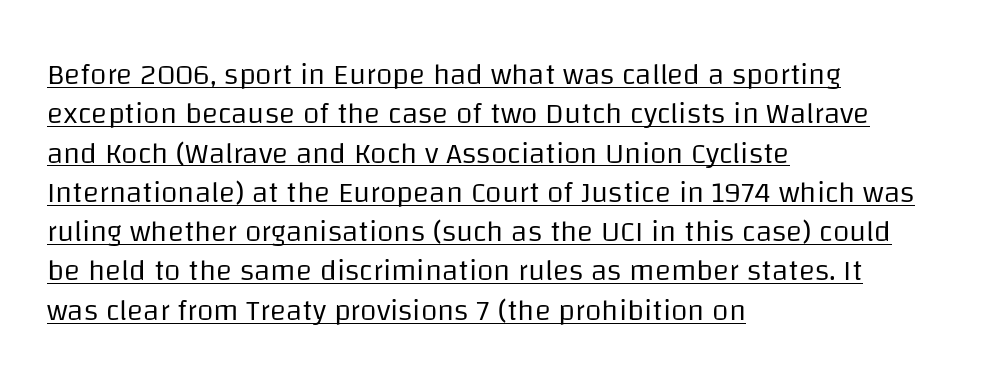
{"serif": "no", "italic": "no", "bold": "no", "weight": "regular", "width": "normal", "stroke_contrast": "low", "x_height": "large", "monospaced": "no", "underline": "yes", "align": "left", "line_spacing": "normal", "line_spacing_ratio": 1.31, "letter_spacing": "normal", "letter_spacing_em": 0.0, "glyph_px": 30}
